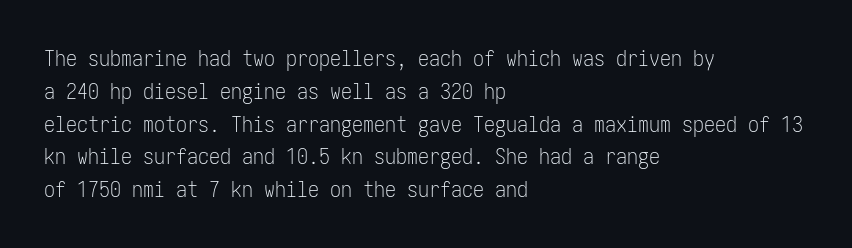
Descender tails drop into unmarked territory. Vertically, the passage feels balanced, rows spaced as you'd expect. The typesetter chose a ragged-right arrangement here. The typography opts for an upright posture over an oblique one. The rendering keeps characters at their native spacing. Stroke mass is kept to a normal reading level or below.
